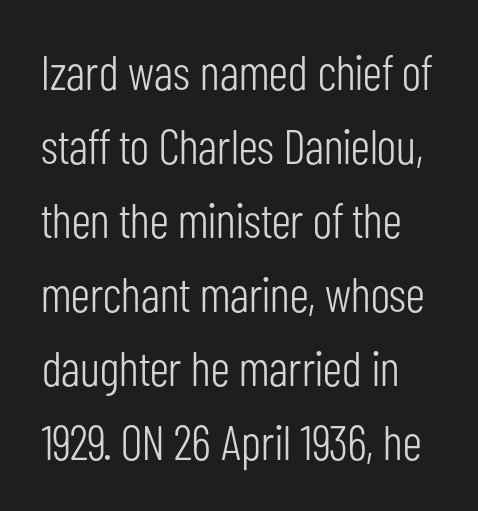
{"serif": "no", "italic": "no", "bold": "no", "weight": "light", "width": "condensed", "stroke_contrast": "low", "x_height": "medium", "monospaced": "no", "underline": "no", "line_spacing": "normal", "line_spacing_ratio": 1.51, "letter_spacing": "normal", "letter_spacing_em": 0.0, "glyph_px": 49}
